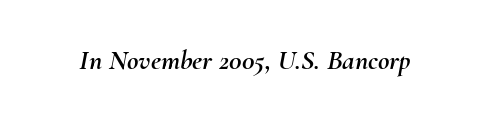
Would a proofreader flag this as italicized? Yes. No extra tracking has been applied to these lines. The space beneath each line is pristine and unruled. The rendering uses natural spacing where letterforms have individual widths.
